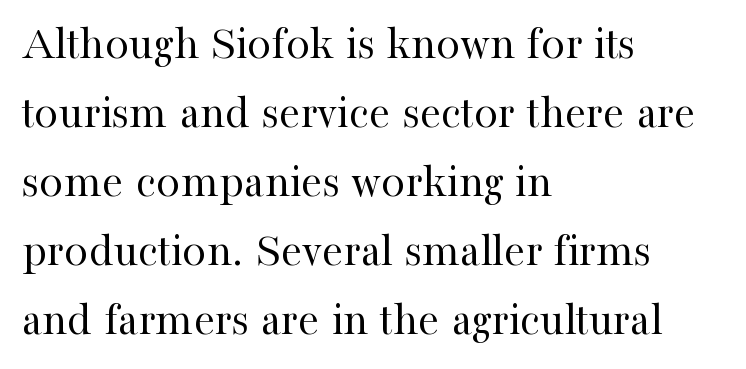
{"serif": "yes", "italic": "no", "bold": "no", "weight": "regular", "width": "normal", "stroke_contrast": "high", "x_height": "medium", "monospaced": "no", "underline": "no", "align": "left", "line_spacing": "normal", "line_spacing_ratio": 1.44, "letter_spacing": "normal", "letter_spacing_em": 0.0, "glyph_px": 48}
